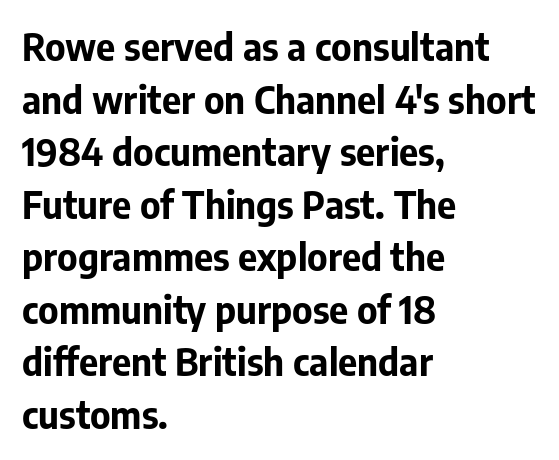
The leading is moderate, giving the passage an even texture. Observe the absence of serifs on each vertical stroke in this sample. You'd pick this weight for a headline — it's a proper bold. The area under the type is left untouched. Each letter keeps its own natural width here, so spacing adapts to shape. In terms of posture, this sample is upright.
